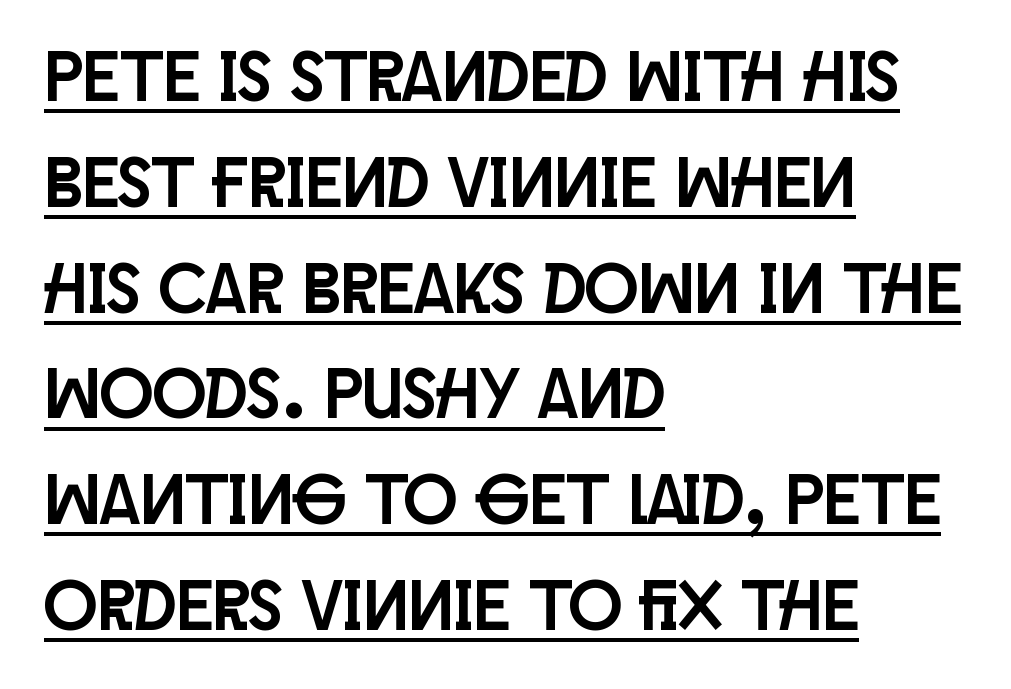
Is the letter spacing exaggerated? No — it looks like the ordinary default. Caption: multi-line text, flush left, ragged right. The designer left line spacing at the default. It's the straight-up-and-down kind of type.
